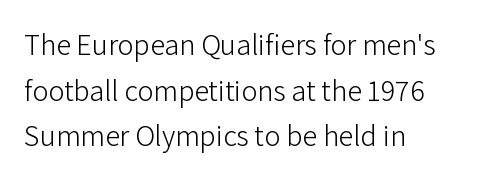
{"serif": "no", "italic": "no", "bold": "no", "weight": "light", "width": "normal", "stroke_contrast": "low", "x_height": "medium", "monospaced": "no", "underline": "no", "align": "left", "line_spacing": "normal", "line_spacing_ratio": 1.52, "letter_spacing": "normal", "letter_spacing_em": 0.0, "glyph_px": 30}
